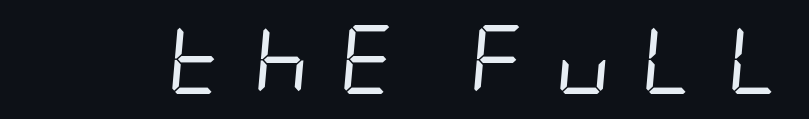
Q: Is the text bold? A: No.
Q: Is the text italic (slanted)? A: Yes, it leans right by about 5 degrees.
Q: Is the text underlined? A: No.
Q: Is the spacing between letters normal or unusually wide? A: Unusually wide.
Q: Width (condensed, normal, or wide)? A: Condensed.
Q: Stroke contrast? A: Low.
Q: x-height? A: Large.
